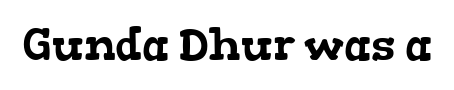
The passage shown has conventional tracking throughout. Does the type have serifs? Yes, each stem ends in a small foot. Unmarked baselines from the first word to the last. These lines are rendered in a variable-pitch font.
